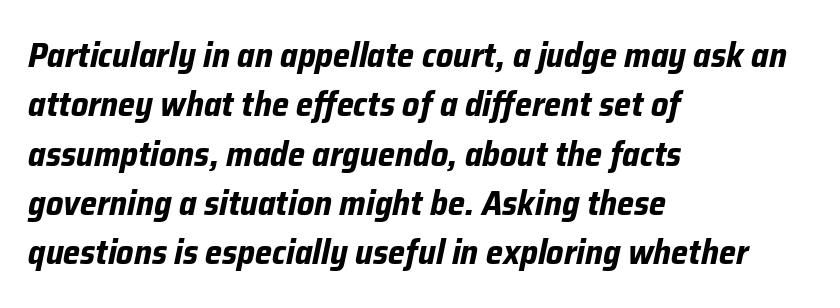
The image shows 34 px bold type, italic (leaning right); set left-aligned, normal line spacing (1.45x), normal letter spacing, not underlined; low stroke contrast and a medium x-height.
